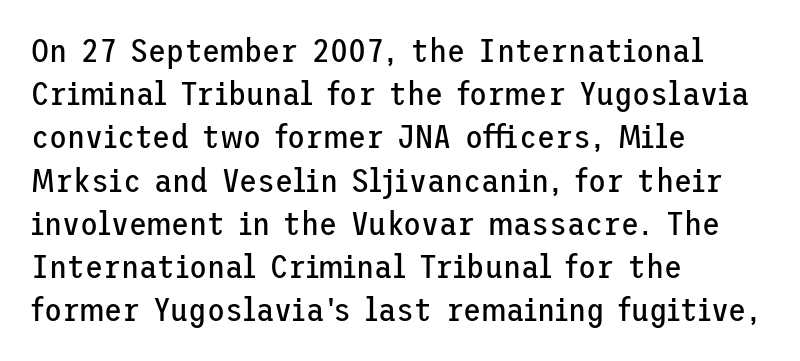
Unlike a traditional serif, this face leaves its strokes unadorned. Ascenders rise straight up at ninety degrees. Does extra space separate the letters? No, they use regular spacing. The lines sit at an ordinary, default distance from one another. A student would call this left alignment; a typographer would say flush left, rag right.
